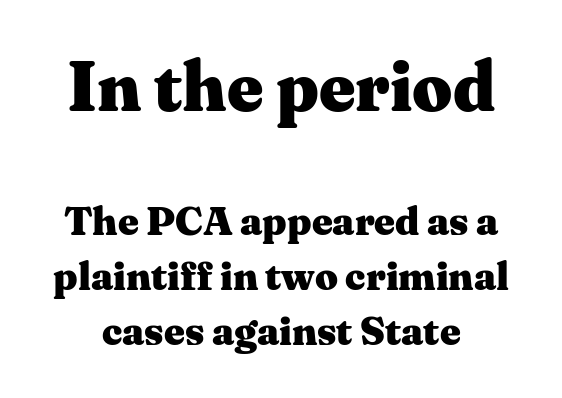
Are there feet on the stems? There are — it's a serif. Each glyph is drawn with heavy, bold strokes. Interline gaps are of average width in this sample. You can tell it's not italic because the verticals are truly vertical.
